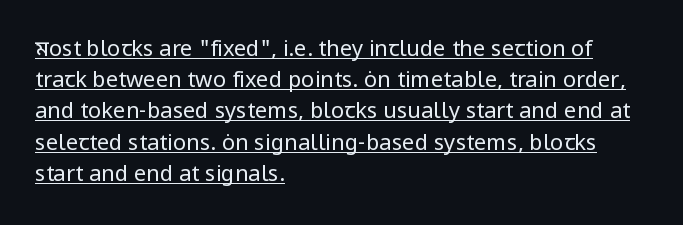
{"italic": "no", "bold": "no", "underline": "yes", "align": "left", "line_spacing": "normal", "line_spacing_ratio": 1.42, "letter_spacing": "normal", "letter_spacing_em": 0.0, "glyph_px": 22}
